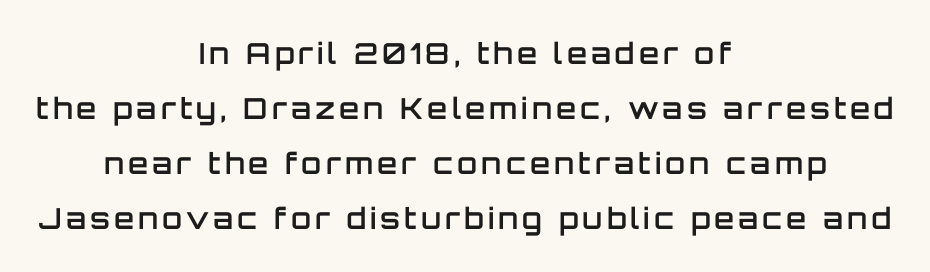
Q: Is the text bold? A: Semi-bold.
Q: Is the text italic (slanted)? A: No, it is upright.
Q: Is the typeface a serif or a sans-serif typeface? A: Sans-serif.
Q: Is the text underlined? A: No.
Q: How is the paragraph aligned? A: Centered.
Q: Is the spacing between lines tight, normal or loose? A: Loose.
Q: Width (condensed, normal, or wide)? A: Normal.
Q: Stroke contrast? A: Low.
Q: x-height? A: Large.
Q: Monospaced? A: No.
